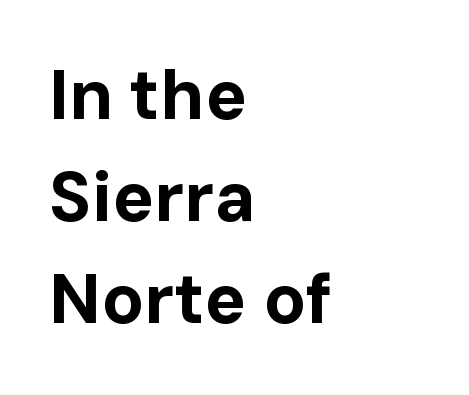
A typesetter would mark this as roman, not italic. Layout note: lines flush left. The string is rendered with underlining switched off. Examine the stroke ends and you'll find no serifs.
